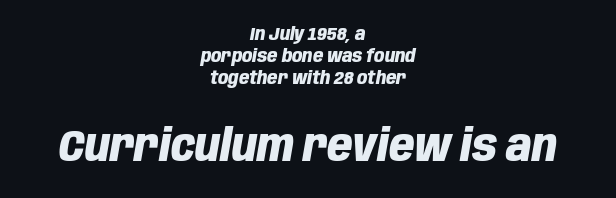
{"italic": "yes", "lean": "right", "slant_degrees": 10, "bold": "yes", "weight": "heavy", "width": "condensed", "stroke_contrast": "low", "x_height": "large", "monospaced": "no", "underline": "no", "align": "center", "line_spacing_ratio": 1.22, "letter_spacing": "normal", "letter_spacing_em": 0.0, "larger_block": "second", "size_ratio": 2.44, "glyph_px": 44}
